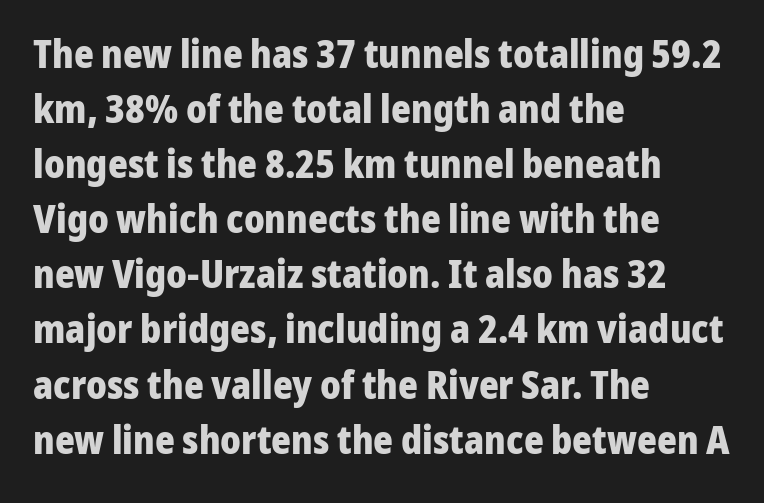
The image shows 38 px heavy sans-serif type, upright; set left-aligned, normal line spacing (1.45x), normal letter spacing, not underlined; low stroke contrast and a medium x-height.
